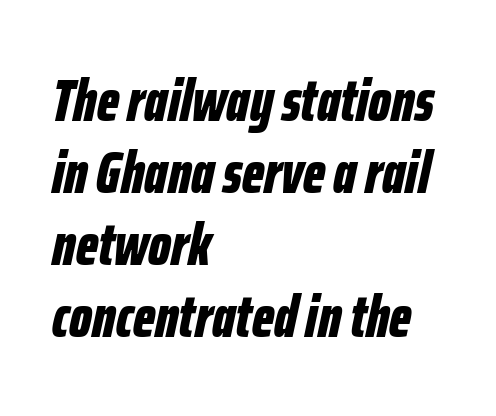
Decoration check: the copy has no underline. The face used here is proportionally spaced, like ordinary book or web type. A full-strength bold gives these letters their thick strokes. Short and long lines alike share a common starting point at left.
